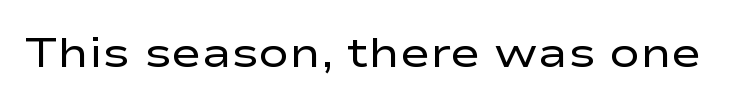
Q: Is the text bold? A: No.
Q: Is the text italic (slanted)? A: No, it is upright.
Q: Is the typeface a serif or a sans-serif typeface? A: Sans-serif.
Q: Is the text underlined? A: No.
Q: Is the spacing between letters normal or unusually wide? A: Normal.
Q: Width (condensed, normal, or wide)? A: Wide.
Q: Stroke contrast? A: Low.
Q: x-height? A: Medium.
Q: Monospaced? A: No.
